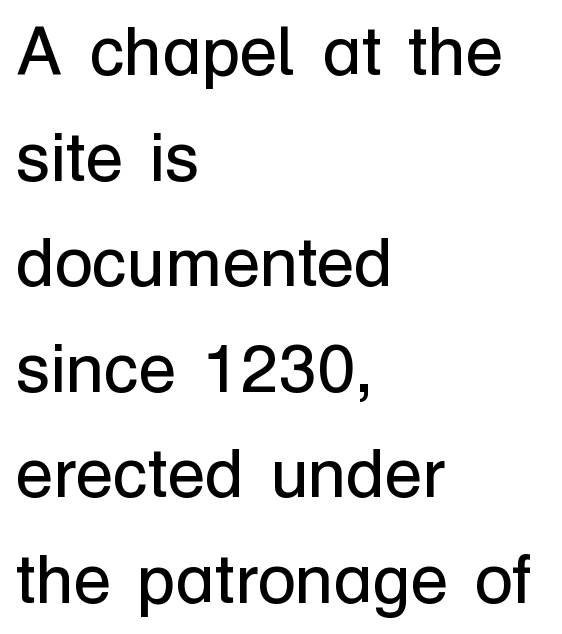
{"serif": "no", "italic": "no", "bold": "no", "weight": "regular", "width": "normal", "stroke_contrast": "low", "x_height": "medium", "monospaced": "no", "underline": "no", "align": "left", "line_spacing": "normal", "line_spacing_ratio": 1.53, "letter_spacing": "normal", "letter_spacing_em": 0.0, "glyph_px": 69}
